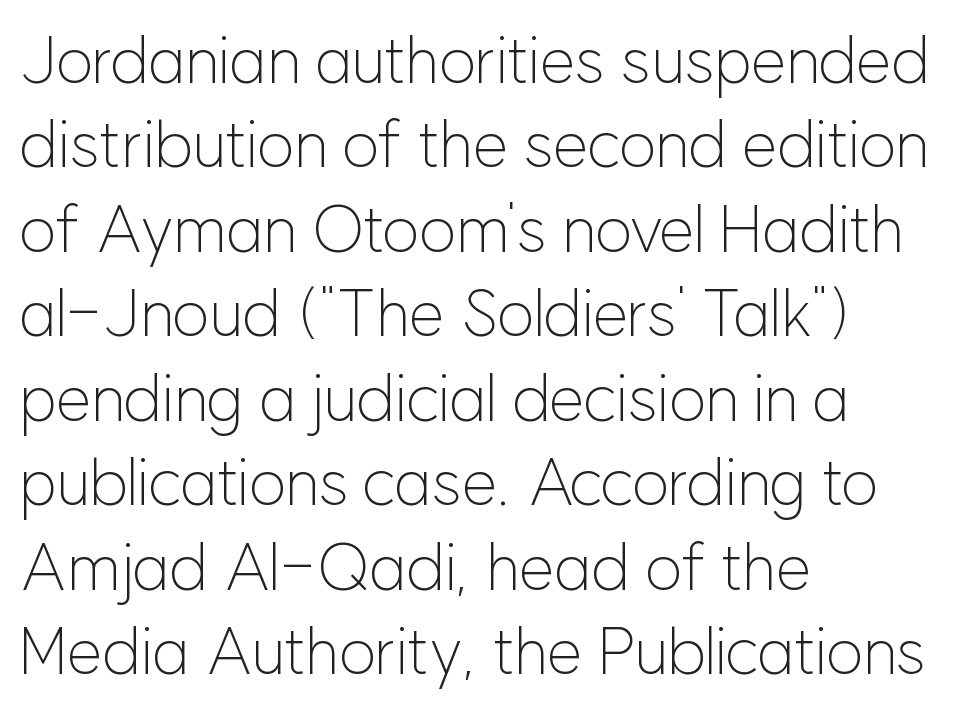
Characters follow at the spacing the type designer built in. No extra ink here — the face is not bold. This sample is left-justified, so line endings fall wherever the words run out. A clean baseline with only descenders dipping below it.
